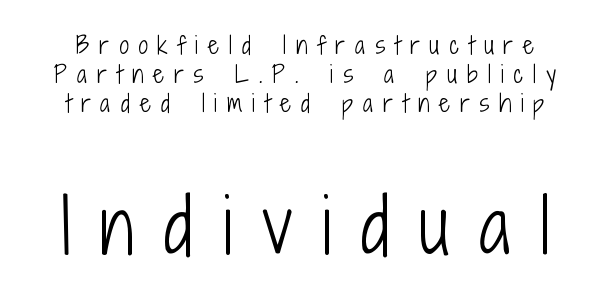
The image shows 73 px light, condensed sans-serif type, upright; set line spacing 1.2x, unusually wide letter spacing (+0.41 em), not underlined; the second (bottom) block is 3.04x larger; low stroke contrast and a medium x-height.
